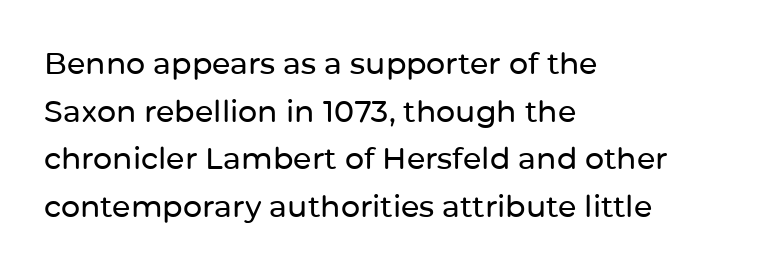
The image shows 30 px sans-serif type, upright; set left-aligned, normal line spacing (1.59x), normal letter spacing, not underlined; low stroke contrast and a medium x-height.
